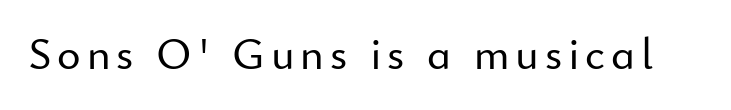
{"serif": "no", "italic": "no", "width": "normal", "stroke_contrast": "low", "x_height": "small", "monospaced": "no", "underline": "no", "glyph_px": 45}
